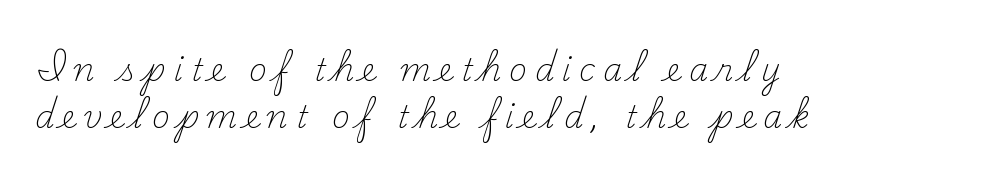
The image shows 31 px light type; set left-aligned, normal line spacing (1.52x), unusually wide letter spacing (+0.25 em), not underlined; medium stroke contrast and a small x-height.
